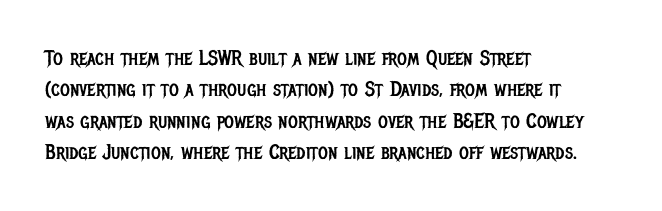
Q: Is the text bold? A: No.
Q: Is the text italic (slanted)? A: No, it is upright.
Q: Is the text underlined? A: No.
Q: How is the paragraph aligned? A: Left-aligned.
Q: Is the spacing between letters normal or unusually wide? A: Normal.
Q: Is the spacing between lines tight, normal or loose? A: Normal.
